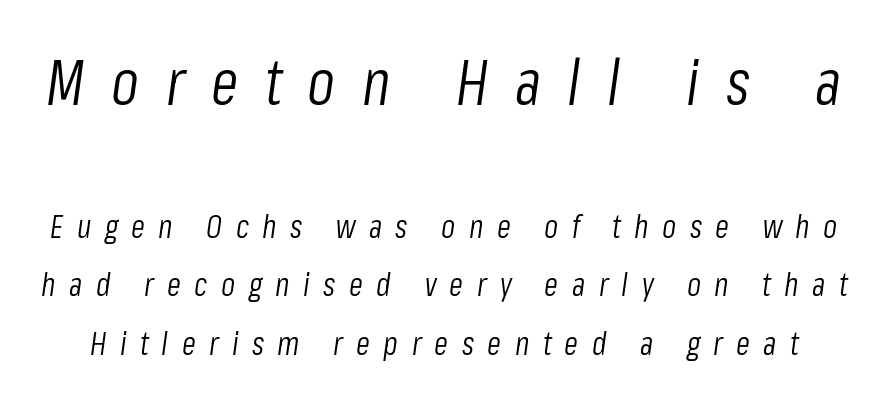
The image shows 63 px light, condensed type, italic (leaning right); set line spacing 1.83x, unusually wide letter spacing (+0.42 em), not underlined; the first (top) block is 1.97x larger; low stroke contrast and a medium x-height.
